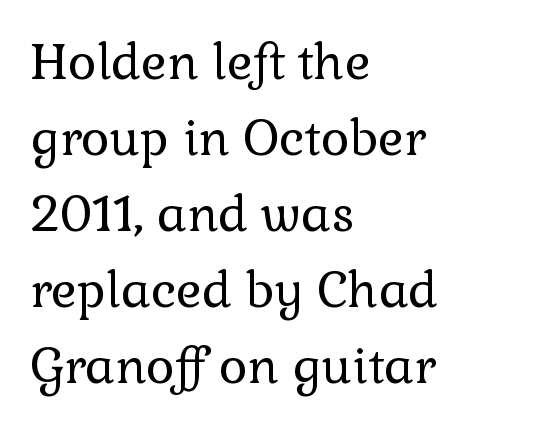
The image shows 49 px regular-weight serif type, upright; set left-aligned, normal line spacing (1.55x), normal letter spacing, not underlined; a medium x-height.
